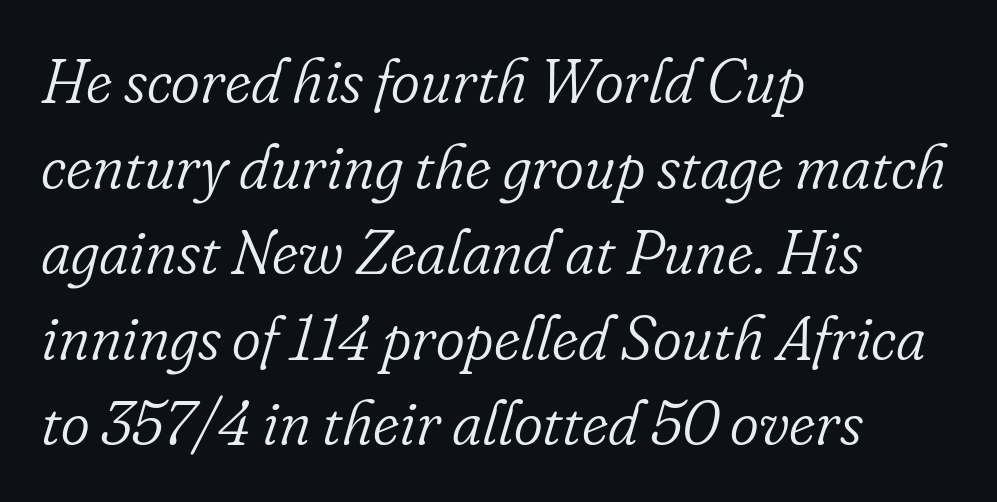
The image shows 62 px light serif type, italic (leaning right); set left-aligned, normal line spacing (1.38x), normal letter spacing, not underlined; low stroke contrast and a small x-height.
